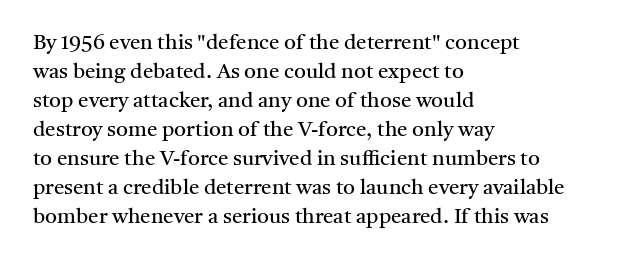
Q: Is the text bold? A: No.
Q: Is the text italic (slanted)? A: No, it is upright.
Q: Is the text underlined? A: No.
Q: How is the paragraph aligned? A: Left-aligned.
Q: Is the spacing between letters normal or unusually wide? A: Normal.
Q: Is the spacing between lines tight, normal or loose? A: Normal.
